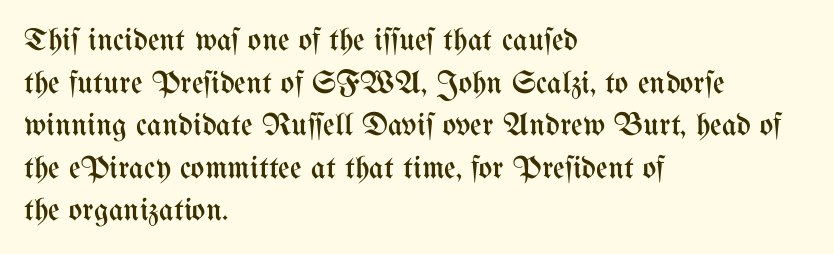
{"italic": "no", "bold": "no", "weight": "regular", "width": "condensed", "stroke_contrast": "medium", "x_height": "medium", "monospaced": "no", "underline": "no", "align": "left", "line_spacing": "normal", "line_spacing_ratio": 1.33, "letter_spacing": "normal", "letter_spacing_em": 0.0, "glyph_px": 32}
